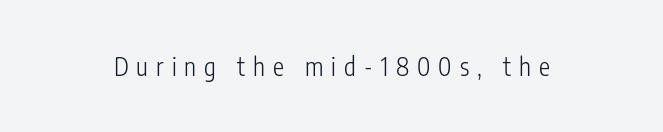
Q: Is the text bold? A: No.
Q: Is the text italic (slanted)? A: No, it is upright.
Q: Is the text underlined? A: No.
Q: Is the spacing between letters normal or unusually wide? A: Unusually wide.
